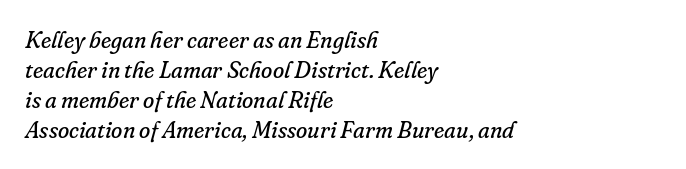
{"italic": "yes", "lean": "right", "slant_degrees": 16, "bold": "no", "underline": "no", "align": "left", "line_spacing": "normal", "line_spacing_ratio": 1.3, "letter_spacing": "normal", "letter_spacing_em": 0.0, "glyph_px": 23}
